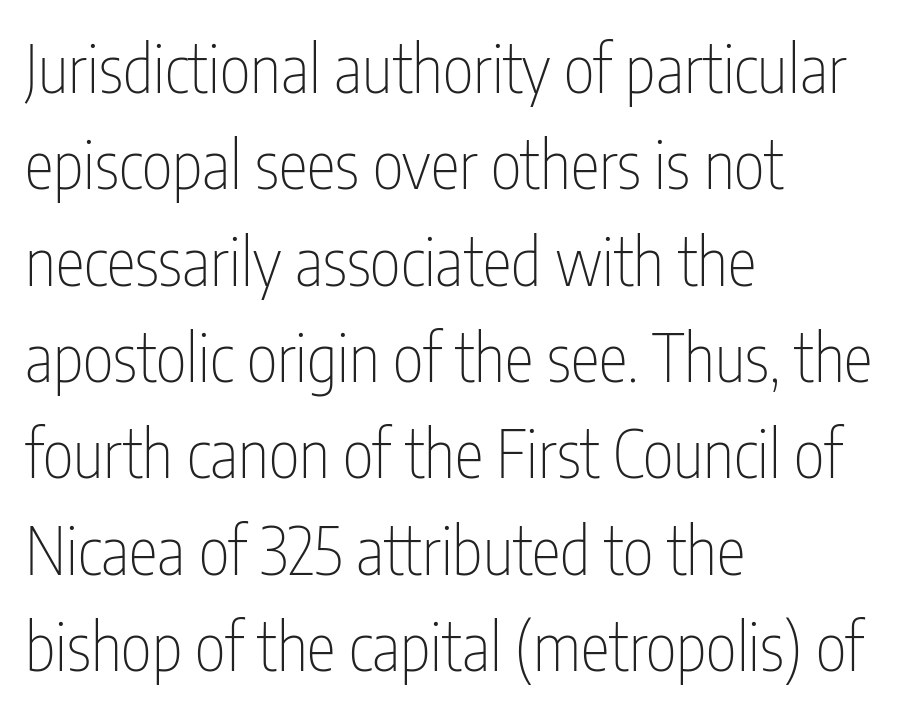
{"serif": "no", "italic": "no", "bold": "no", "weight": "thin", "width": "condensed", "stroke_contrast": "low", "x_height": "medium", "monospaced": "no", "underline": "no", "align": "left", "line_spacing": "normal", "line_spacing_ratio": 1.46, "letter_spacing": "normal", "letter_spacing_em": 0.0, "glyph_px": 66}
